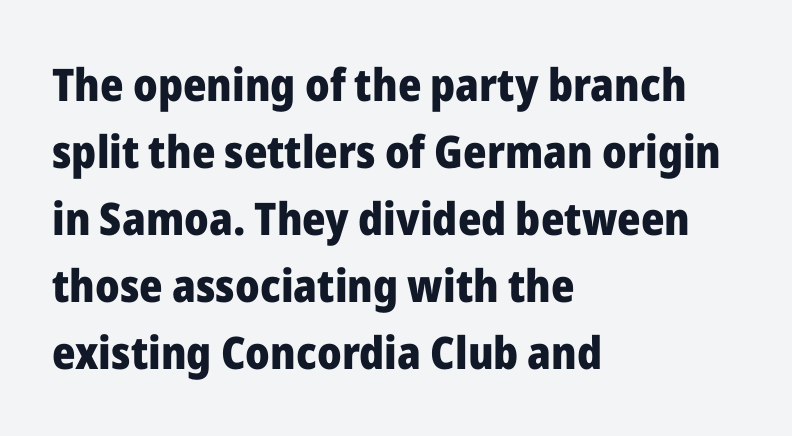
Q: Is the text bold? A: Yes.
Q: Is the text italic (slanted)? A: No, it is upright.
Q: Is the typeface a serif or a sans-serif typeface? A: Sans-serif.
Q: Is the text underlined? A: No.
Q: How is the paragraph aligned? A: Left-aligned.
Q: Is the spacing between letters normal or unusually wide? A: Normal.
Q: Is the spacing between lines tight, normal or loose? A: Normal.
Q: Width (condensed, normal, or wide)? A: Normal.
Q: Stroke contrast? A: Low.
Q: x-height? A: Medium.
Q: Monospaced? A: No.
